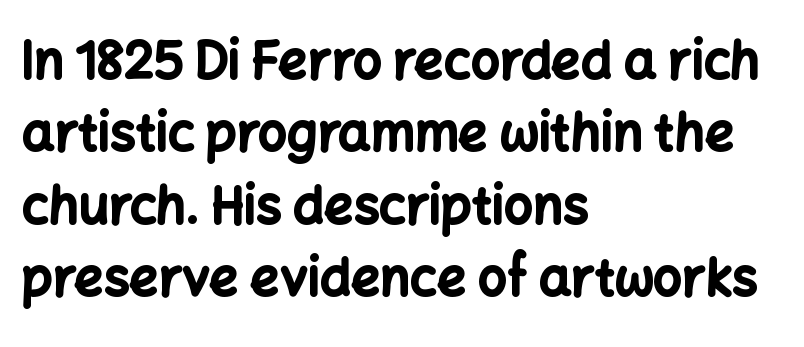
Does the weight exceed regular? Yes, all the way to bold. Proportional: the letters do not fall into vertical columns. Vertical strokes here are truly vertical. The horizontal fit of the characters is conventional and even. Vertical spacing — default.
